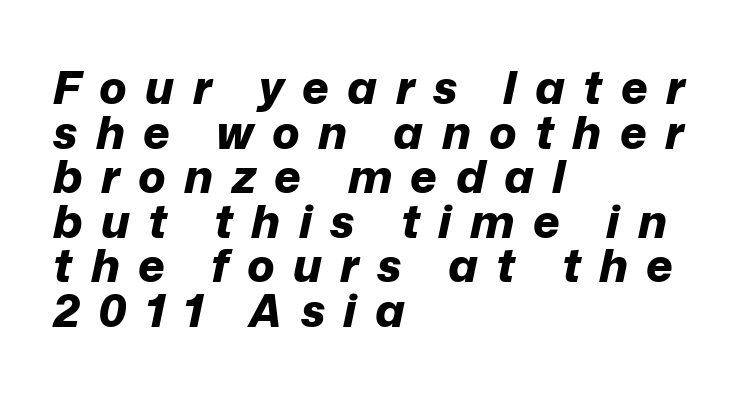
Has an underline been added? It has not. The characters look thick and weighty, a clear bold. Very little white space separates one row of letters from the next. The lines are quadded left.
